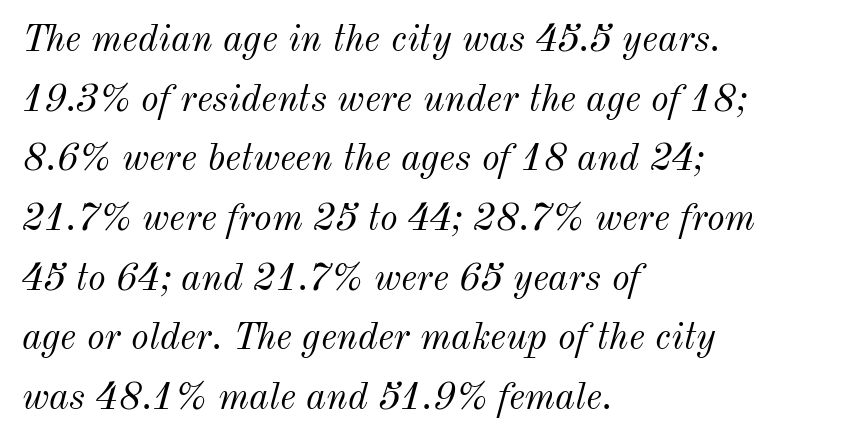
Does the lettering tilt? It does — this is italic. The rendering uses a moderate line-height, typical for paragraphs. The lines are quadded left. The rendering uses natural spacing where letterforms have individual widths. The font sits on the lighter half of the weight spectrum, regular included. The tracking reads as untouched default to a designer's eye.
